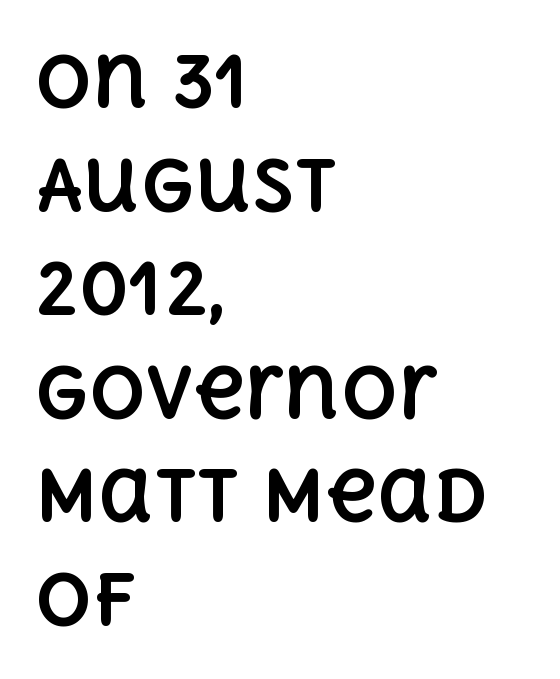
Q: Is the text bold? A: Yes.
Q: Is the text italic (slanted)? A: No, it is upright.
Q: Is the text underlined? A: No.
Q: How is the paragraph aligned? A: Left-aligned.
Q: Is the spacing between letters normal or unusually wide? A: Normal.
Q: Is the spacing between lines tight, normal or loose? A: Normal.
Q: Width (condensed, normal, or wide)? A: Normal.
Q: x-height? A: Large.
Q: Monospaced? A: No.
